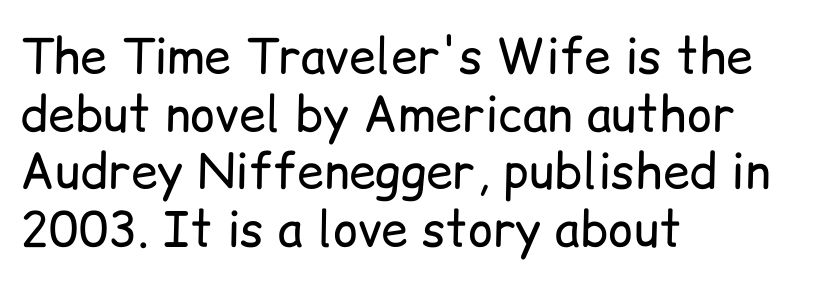
The image shows 48 px regular-weight sans-serif type, upright; set left-aligned, line spacing 1.2x, normal letter spacing, not underlined; low stroke contrast and a medium x-height.
